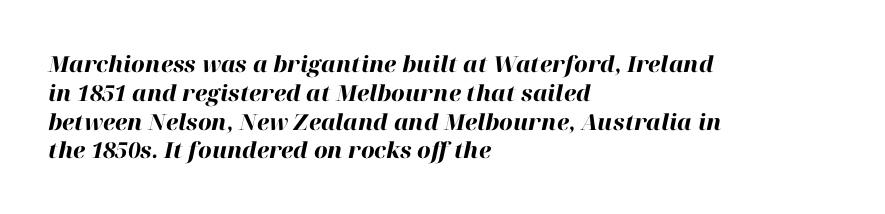
Look at the tracking — it's just the regular setting, nothing added. The gap between lines stays unmarked. These lines were composed using italics. Reading down the block, your eye returns to a fixed left position each line.
